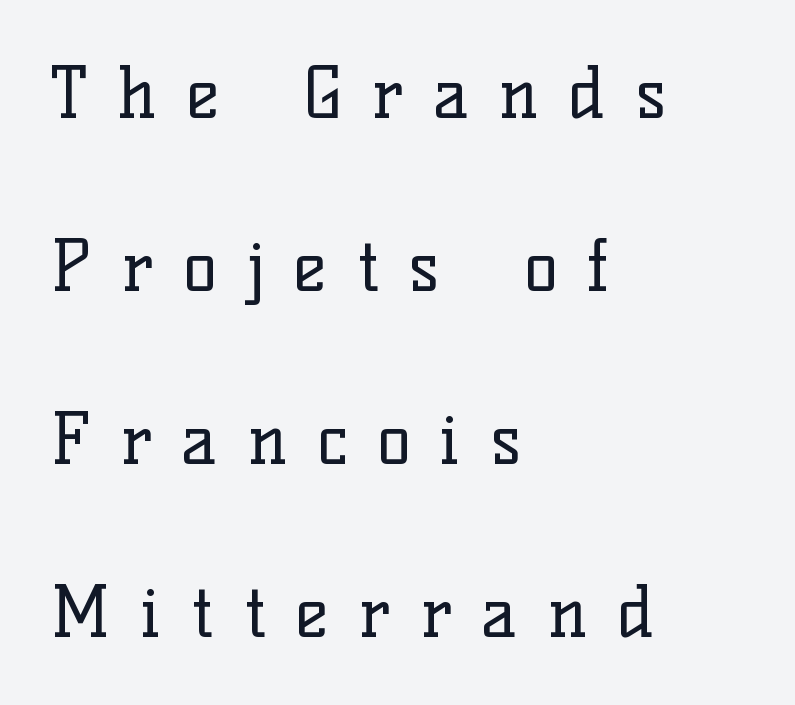
Q: Is the text bold? A: No.
Q: Is the text italic (slanted)? A: No, it is upright.
Q: Is the typeface a serif or a sans-serif typeface? A: Serif.
Q: Is the text underlined? A: No.
Q: How is the paragraph aligned? A: Left-aligned.
Q: Is the spacing between letters normal or unusually wide? A: Unusually wide.
Q: Is the spacing between lines tight, normal or loose? A: Loose.
Q: Width (condensed, normal, or wide)? A: Normal.
Q: Stroke contrast? A: Low.
Q: x-height? A: Medium.
Q: Monospaced? A: No.
